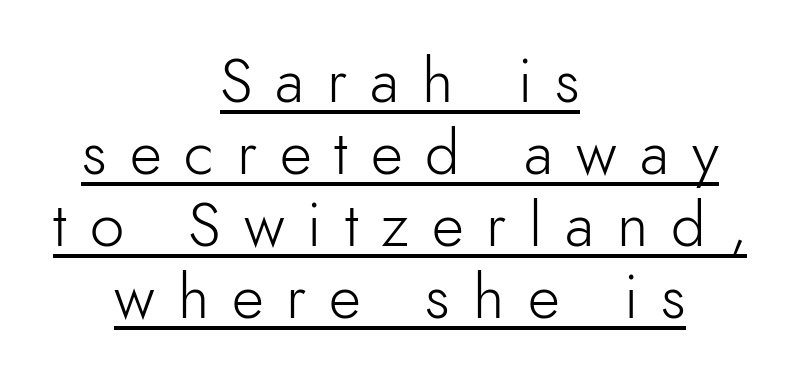
Casual observation: everything's sitting right in the middle. Here the designer chose a conventional face with non-uniform glyph widths. Check the space under the baseline: a stroke is drawn there. Serifs: no, the terminals of the letterforms are clean. The horizontal fit of the characters is loose and conspicuously gappy. The font is comparable to plain body text, perhaps lighter.
